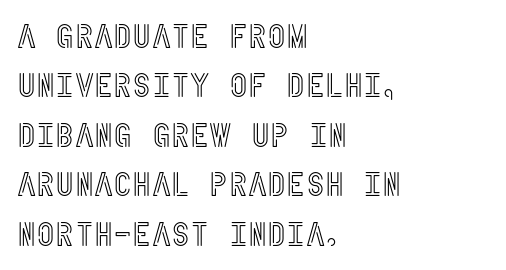
Q: Is the text italic (slanted)? A: No, it is upright.
Q: Is the text underlined? A: No.
Q: How is the paragraph aligned? A: Left-aligned.
Q: Is the spacing between letters normal or unusually wide? A: Normal.
Q: Is the spacing between lines tight, normal or loose? A: Normal.
Q: Width (condensed, normal, or wide)? A: Condensed.
Q: x-height? A: Large.
